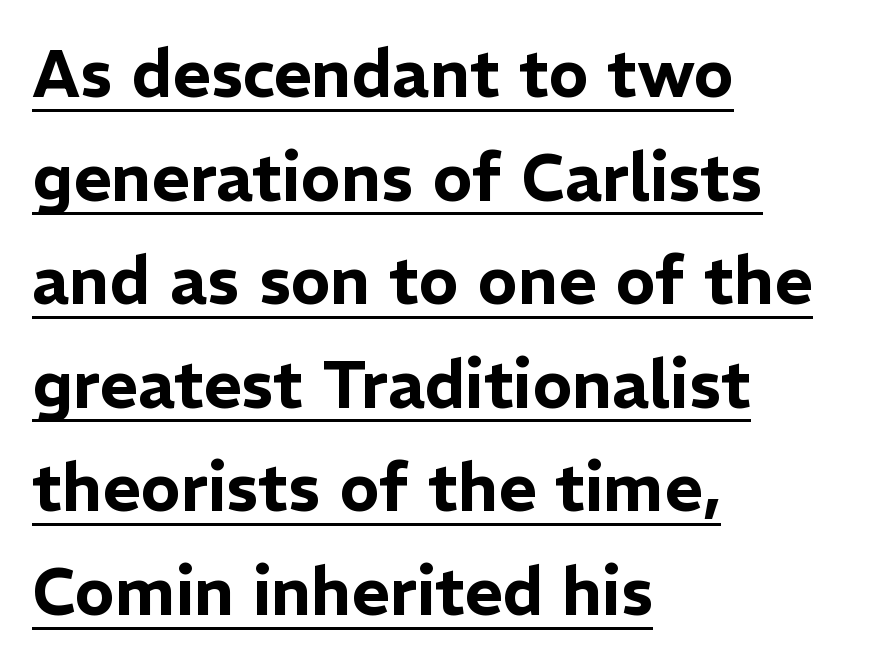
{"serif": "no", "italic": "no", "width": "normal", "stroke_contrast": "low", "x_height": "medium", "monospaced": "no", "underline": "yes", "align": "left", "line_spacing": "normal", "line_spacing_ratio": 1.57, "letter_spacing": "normal", "letter_spacing_em": 0.0, "glyph_px": 66}
